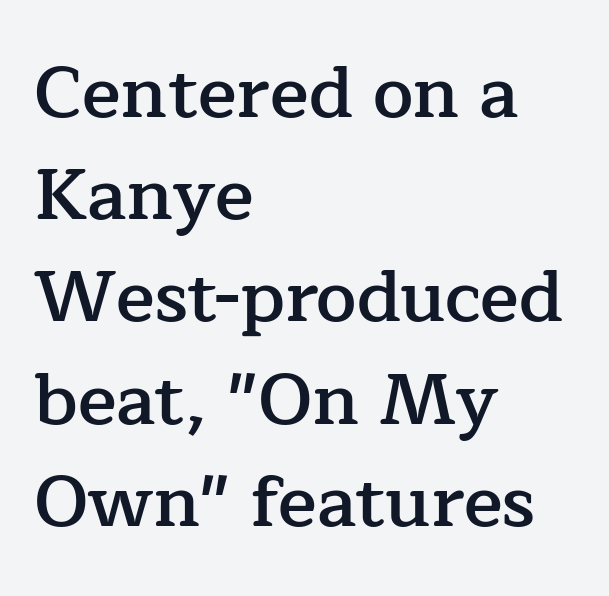
No extra tracking has been applied to these lines. The letters are semibold — heavier than regular but short of a full bold. Layout note: lines flush left. The designer left line spacing at the default. This is roman type, the default non-slanted kind.
